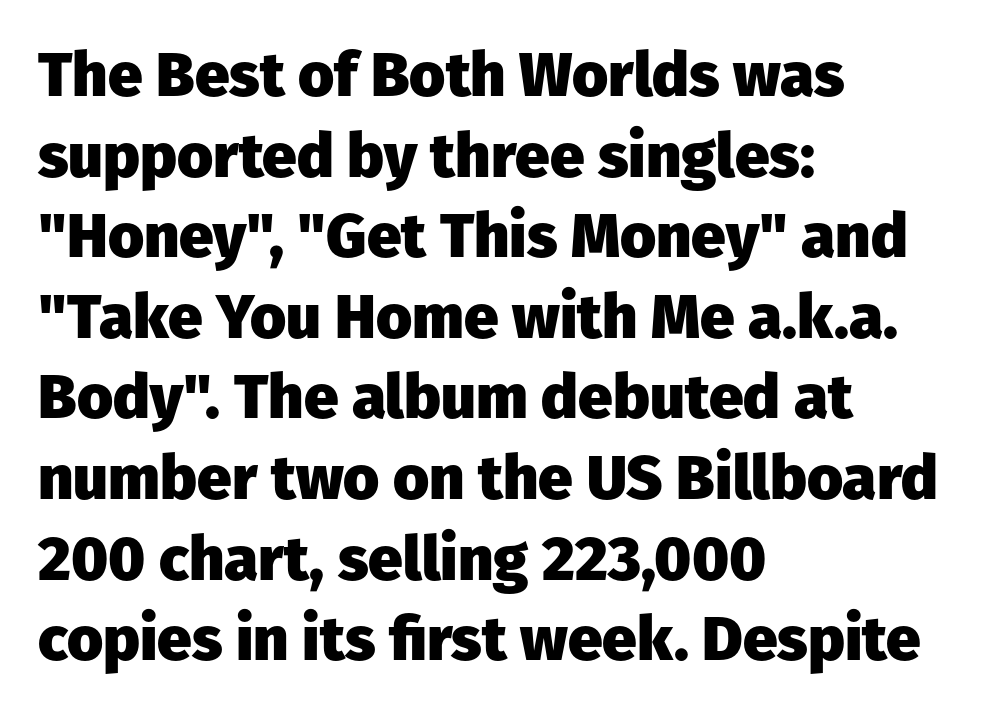
The letters advance in unequal steps, a hallmark of proportional type. The horizontal fit of the characters is conventional and even. The glyphs have the mass of a bold cut. Leftover space on each line is placed entirely after the last word. Honestly, there is no underline to notice here at all.
